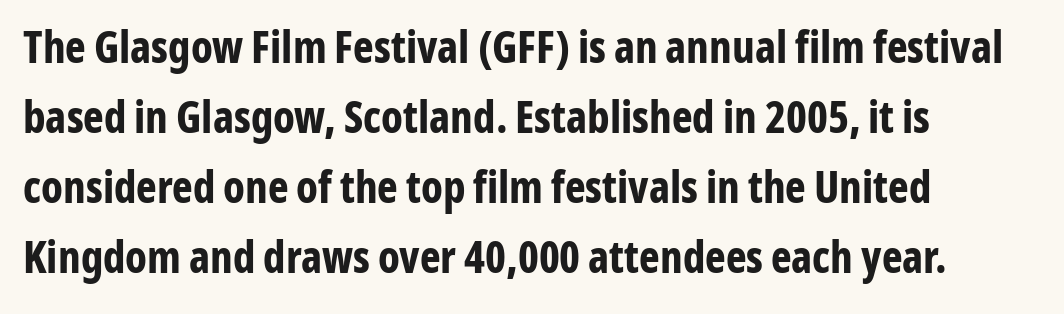
{"serif": "no", "italic": "no", "bold": "yes", "weight": "bold", "width": "condensed", "stroke_contrast": "low", "x_height": "medium", "monospaced": "no", "underline": "no", "align": "left", "line_spacing": "normal", "line_spacing_ratio": 1.59, "letter_spacing": "normal", "letter_spacing_em": 0.0, "glyph_px": 44}
